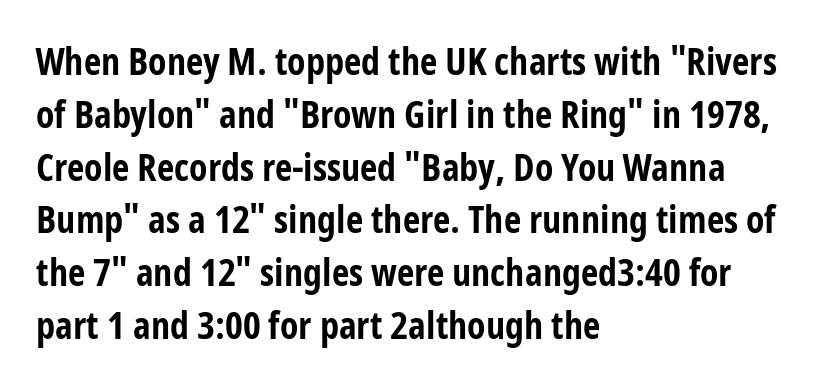
{"serif": "no", "italic": "no", "bold": "yes", "weight": "bold", "width": "condensed", "stroke_contrast": "low", "x_height": "medium", "monospaced": "no", "underline": "no", "align": "left", "line_spacing": "normal", "line_spacing_ratio": 1.39, "letter_spacing": "normal", "letter_spacing_em": 0.0, "glyph_px": 38}
